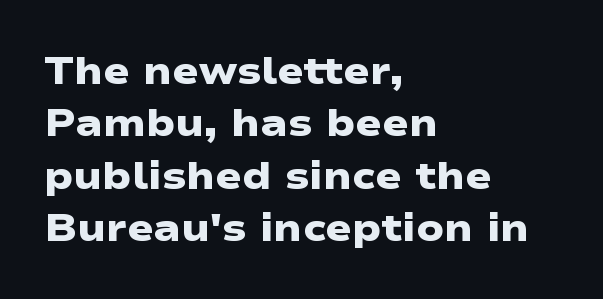
Q: Is the text bold? A: Yes.
Q: Is the typeface a serif or a sans-serif typeface? A: Sans-serif.
Q: Is the text underlined? A: No.
Q: How is the paragraph aligned? A: Left-aligned.
Q: Is the spacing between letters normal or unusually wide? A: Normal.
Q: Is the spacing between lines tight, normal or loose? A: Normal.
Q: Width (condensed, normal, or wide)? A: Wide.
Q: Stroke contrast? A: Low.
Q: x-height? A: Medium.
Q: Monospaced? A: No.
